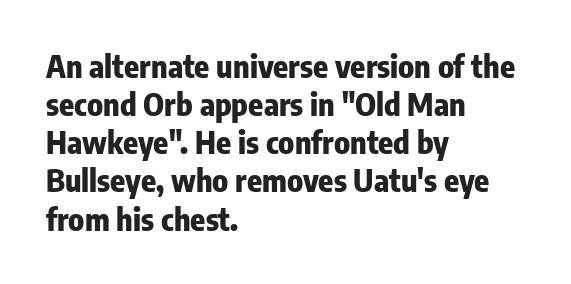
The letters stand upright; this is a roman face. The gaps between neighbouring characters are ordinary and unremarkable. Lines of text with bare space underneath. The passage shown is emphatically bold. Proportional: the letters do not fall into vertical columns.
